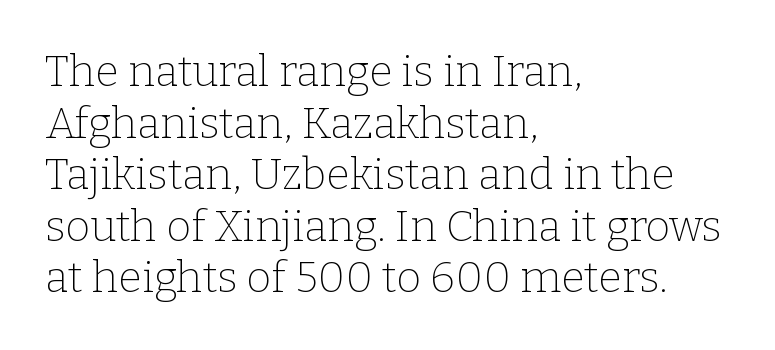
{"serif": "yes", "italic": "no", "bold": "no", "weight": "thin", "width": "normal", "stroke_contrast": "low", "x_height": "medium", "monospaced": "no", "underline": "no", "align": "left", "line_spacing_ratio": 1.2, "letter_spacing": "normal", "letter_spacing_em": 0.0, "glyph_px": 43}
